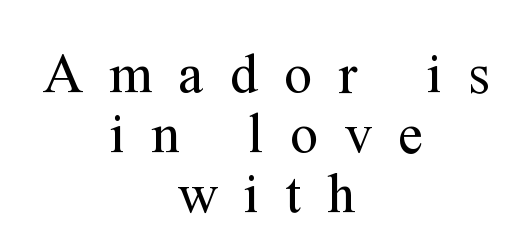
The image shows 56 px regular-weight serif type, upright; set centered, tight line spacing (1.07x), unusually wide letter spacing (+0.47 em), not underlined; medium stroke contrast and a medium x-height.
